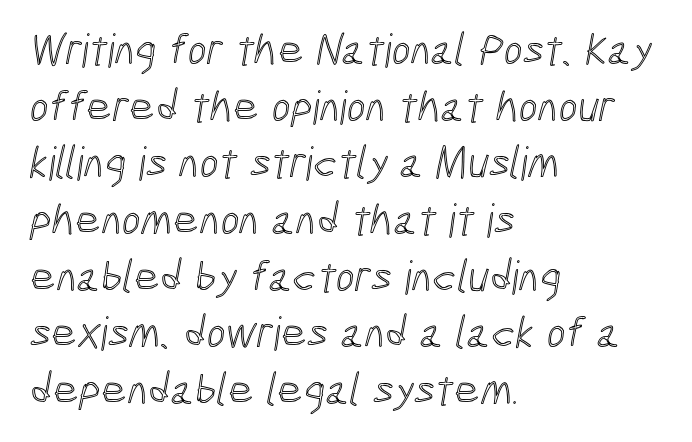
Think of a printed novel: that variable character pitch is what you see here. Honestly, there is no underline to notice here at all. If you drew a ruler down the left edge, every line would touch it. Normally led — the rows are evenly, conventionally spaced.
